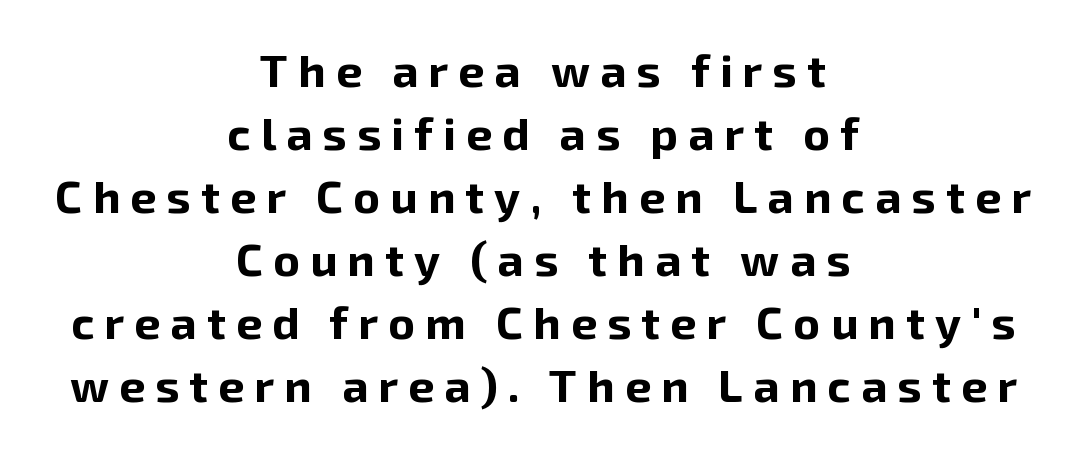
Q: Is the text bold? A: Yes.
Q: Is the text italic (slanted)? A: No, it is upright.
Q: Is the typeface a serif or a sans-serif typeface? A: Sans-serif.
Q: Is the text underlined? A: No.
Q: How is the paragraph aligned? A: Centered.
Q: Is the spacing between letters normal or unusually wide? A: Unusually wide.
Q: Is the spacing between lines tight, normal or loose? A: Normal.
Q: Width (condensed, normal, or wide)? A: Normal.
Q: Stroke contrast? A: Low.
Q: x-height? A: Medium.
Q: Monospaced? A: No.
